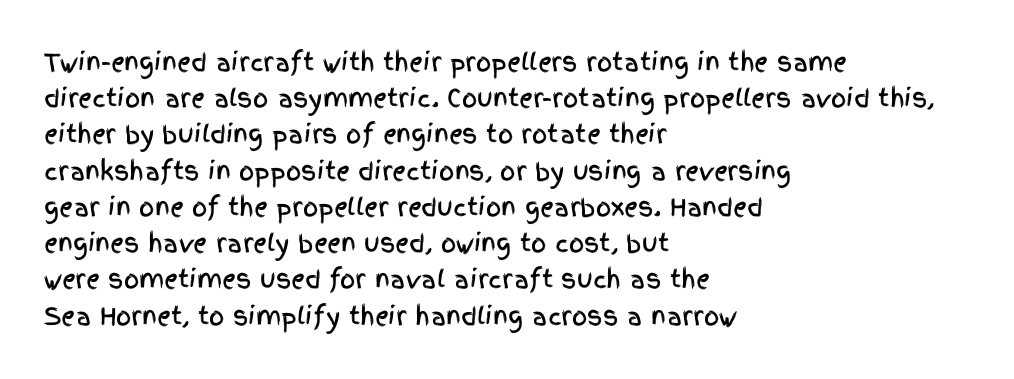
Q: Is the text italic (slanted)? A: No, it is upright.
Q: Is the text underlined? A: No.
Q: How is the paragraph aligned? A: Left-aligned.
Q: Is the spacing between letters normal or unusually wide? A: Normal.
Q: Is the spacing between lines tight, normal or loose? A: Normal.
